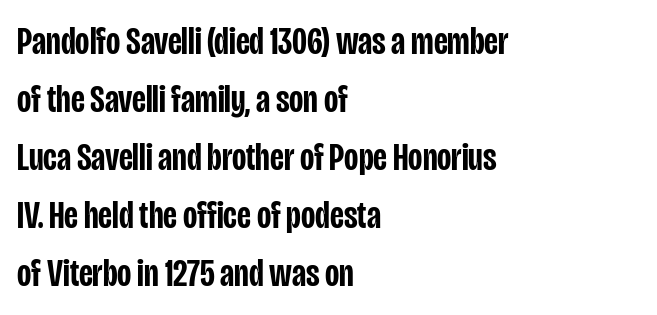
The image shows 39 px semibold, condensed sans-serif type, upright; set left-aligned, normal line spacing (1.49x), normal letter spacing, not underlined; low stroke contrast and a large x-height.
